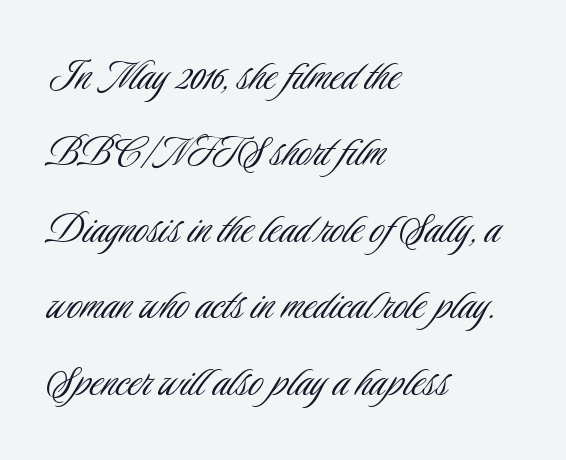
Q: Is the text bold? A: No.
Q: Is the text italic (slanted)? A: Yes.
Q: Is the typeface a serif or a sans-serif typeface? A: Sans-serif.
Q: Is the text underlined? A: No.
Q: How is the paragraph aligned? A: Left-aligned.
Q: Is the spacing between letters normal or unusually wide? A: Normal.
Q: Is the spacing between lines tight, normal or loose? A: Normal.
Q: Width (condensed, normal, or wide)? A: Condensed.
Q: Stroke contrast? A: Low.
Q: x-height? A: Small.
Q: Monospaced? A: No.
